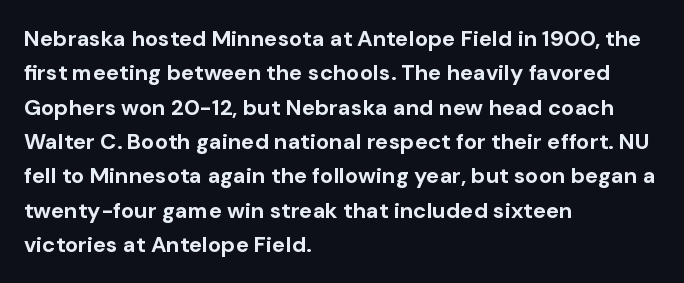
Upright lettering throughout. Just letters on the line, the space beneath them empty. The vertical gap from one line to the next is medium. Strong, thick strokes mark this as bold type. Short and long lines alike share a common starting point at left.
